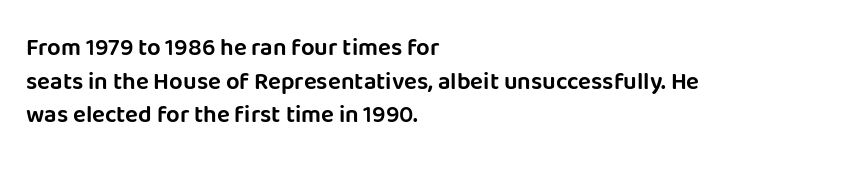
Q: Is the text italic (slanted)? A: No, it is upright.
Q: Is the text underlined? A: No.
Q: How is the paragraph aligned? A: Left-aligned.
Q: Is the spacing between letters normal or unusually wide? A: Normal.
Q: Is the spacing between lines tight, normal or loose? A: Normal.
